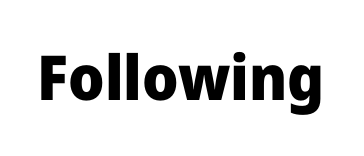
The image shows 62 px heavy sans-serif type, upright; set normal letter spacing, not underlined; low stroke contrast and a medium x-height.
